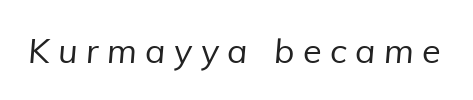
Stroke mass is kept to a normal reading level or below. Regarding serifs, this sample does without them. Beneath every word, the page is bare. Do the characters align in a grid? No, the font is proportional. Substantial extra tracking has been applied to these lines.
